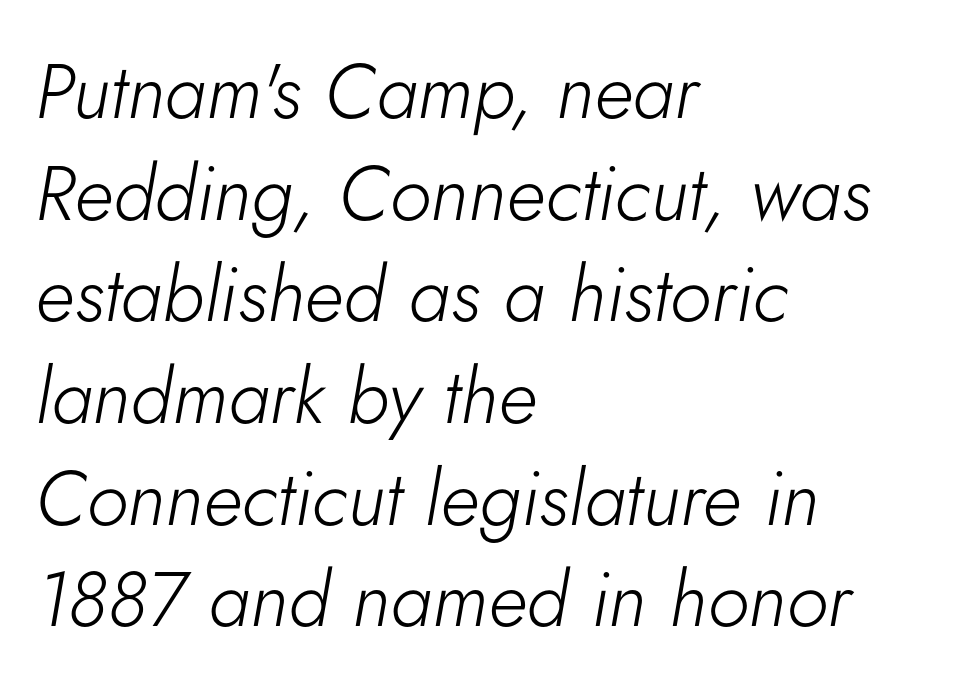
Q: Is the text bold? A: No.
Q: Is the text italic (slanted)? A: Yes, it leans right by about 5 degrees.
Q: Is the text underlined? A: No.
Q: How is the paragraph aligned? A: Left-aligned.
Q: Is the spacing between letters normal or unusually wide? A: Normal.
Q: Is the spacing between lines tight, normal or loose? A: Normal.
Q: Width (condensed, normal, or wide)? A: Normal.
Q: Stroke contrast? A: Low.
Q: x-height? A: Small.
Q: Monospaced? A: No.
